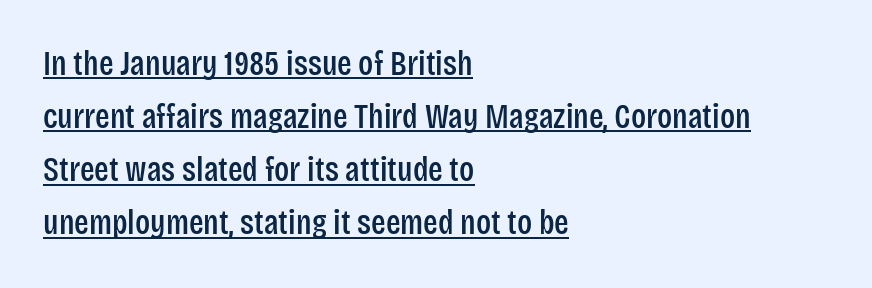
{"serif": "no", "italic": "no", "width": "condensed", "stroke_contrast": "low", "x_height": "large", "monospaced": "no", "underline": "yes", "align": "left", "line_spacing": "normal", "line_spacing_ratio": 1.56, "letter_spacing": "normal", "letter_spacing_em": 0.0, "glyph_px": 34}
